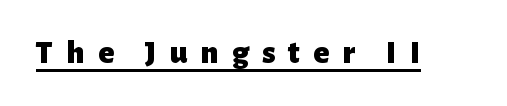
Q: Is the text bold? A: Yes.
Q: Is the text italic (slanted)? A: No, it is upright.
Q: Is the typeface a serif or a sans-serif typeface? A: Sans-serif.
Q: Is the text underlined? A: Yes.
Q: Is the spacing between letters normal or unusually wide? A: Unusually wide.
Q: Width (condensed, normal, or wide)? A: Normal.
Q: Stroke contrast? A: Low.
Q: x-height? A: Medium.
Q: Monospaced? A: No.
